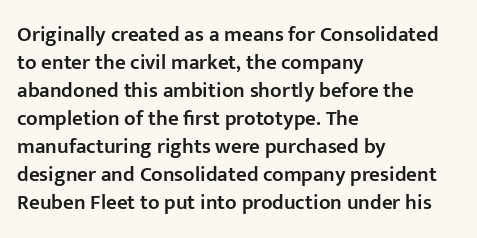
{"italic": "no", "bold": "semi", "underline": "no", "align": "left", "line_spacing": "normal", "line_spacing_ratio": 1.33, "letter_spacing": "normal", "letter_spacing_em": 0.0, "glyph_px": 21}
